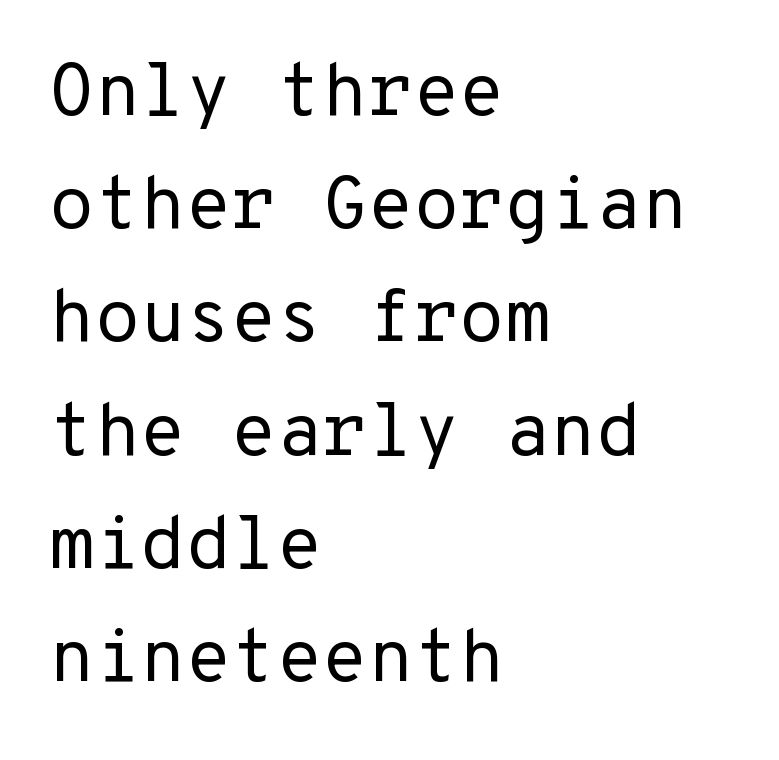
Layout note: lines flush left. The font sits on the lighter half of the weight spectrum, regular included. The passage shown is typed in a monospace face where columns stay perfectly aligned. To sum up the face: it is a sans, with no serifs. A clean baseline with only descenders dipping below it.
